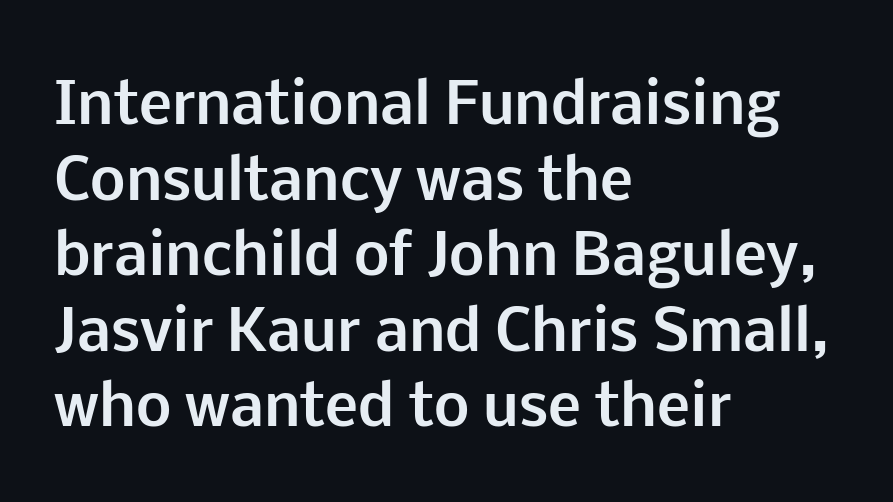
Q: Is the text bold? A: Yes.
Q: Is the text italic (slanted)? A: No, it is upright.
Q: Is the typeface a serif or a sans-serif typeface? A: Sans-serif.
Q: Is the text underlined? A: No.
Q: How is the paragraph aligned? A: Left-aligned.
Q: Is the spacing between letters normal or unusually wide? A: Normal.
Q: Is the spacing between lines tight, normal or loose? A: Normal.
Q: Width (condensed, normal, or wide)? A: Normal.
Q: Stroke contrast? A: Low.
Q: x-height? A: Medium.
Q: Monospaced? A: No.
